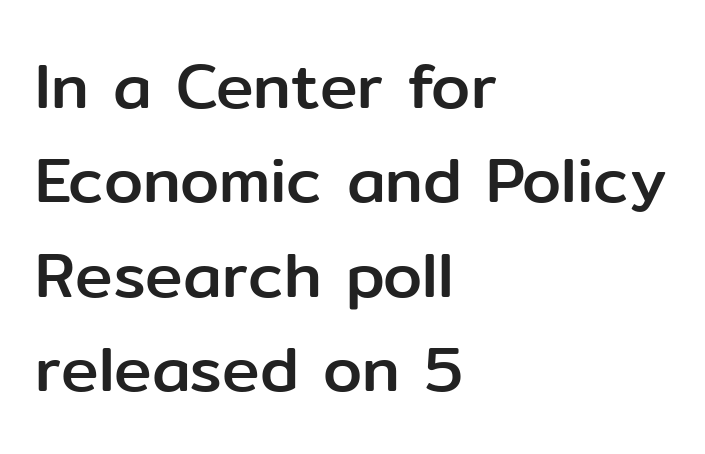
The compositor pushed each line to the left boundary. The face used here is proportionally spaced, like ordinary book or web type. The face used here is rendered with its standard letterfit. Does the type have serifs? No, each stem ends abruptly.
